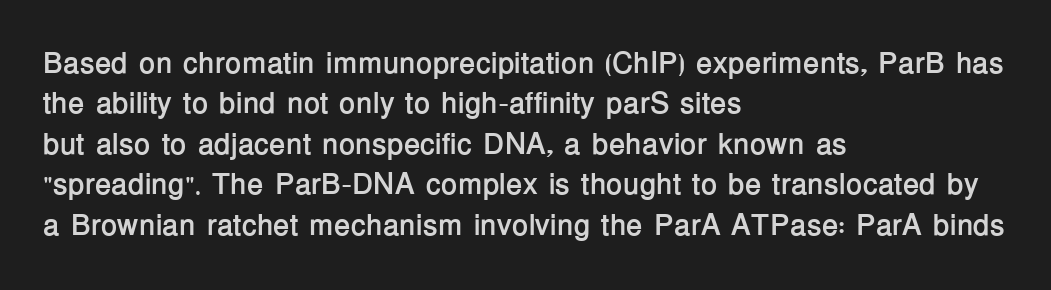
Q: Is the text bold? A: Yes.
Q: Is the text italic (slanted)? A: No, it is upright.
Q: Is the typeface a serif or a sans-serif typeface? A: Sans-serif.
Q: Is the text underlined? A: No.
Q: How is the paragraph aligned? A: Left-aligned.
Q: Is the spacing between letters normal or unusually wide? A: Normal.
Q: Is the spacing between lines tight, normal or loose? A: Normal.
Q: Width (condensed, normal, or wide)? A: Normal.
Q: Stroke contrast? A: Low.
Q: x-height? A: Medium.
Q: Monospaced? A: No.
